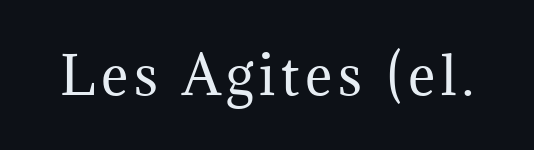
Anything drawn beneath the words? Only blank space. Stroke thickness stays within the range of a standard reading face or lighter. Is there any slant? The stems are plumb. Here the designer chose a conventional face with non-uniform glyph widths. The font family rendered here belongs to the serif group.
